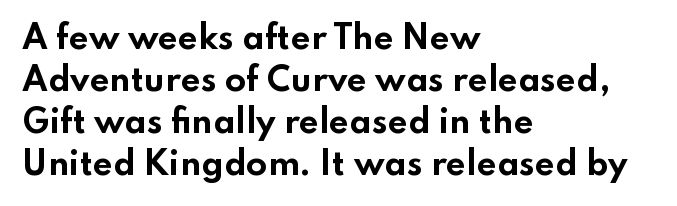
Q: Is the text bold? A: Yes.
Q: Is the text italic (slanted)? A: No, it is upright.
Q: Is the typeface a serif or a sans-serif typeface? A: Sans-serif.
Q: Is the text underlined? A: No.
Q: How is the paragraph aligned? A: Left-aligned.
Q: Is the spacing between letters normal or unusually wide? A: Normal.
Q: Is the spacing between lines tight, normal or loose? A: Normal.
Q: Width (condensed, normal, or wide)? A: Wide.
Q: Stroke contrast? A: Low.
Q: x-height? A: Small.
Q: Monospaced? A: No.
